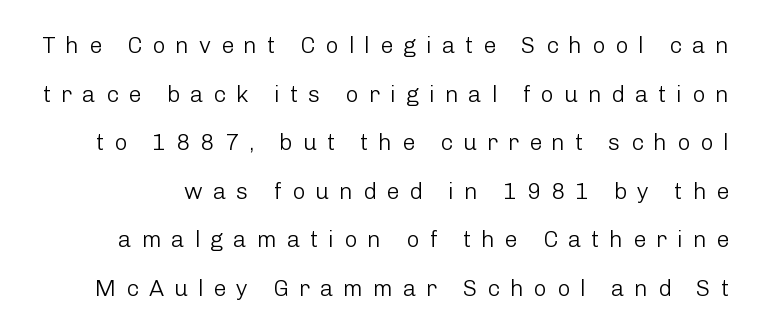
Q: Is the text bold? A: No.
Q: Is the text italic (slanted)? A: No, it is upright.
Q: Is the text underlined? A: No.
Q: Is the spacing between letters normal or unusually wide? A: Unusually wide.
Q: Is the spacing between lines tight, normal or loose? A: Loose.
